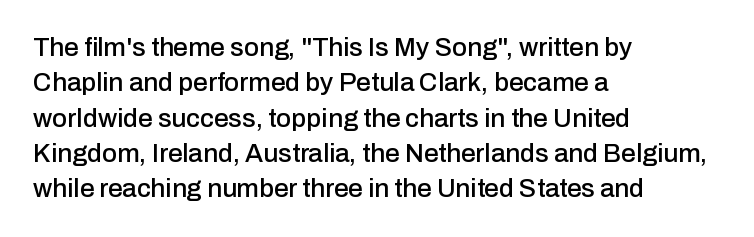
Q: Is the text italic (slanted)? A: No, it is upright.
Q: Is the text underlined? A: No.
Q: How is the paragraph aligned? A: Left-aligned.
Q: Is the spacing between letters normal or unusually wide? A: Normal.
Q: Is the spacing between lines tight, normal or loose? A: Normal.
